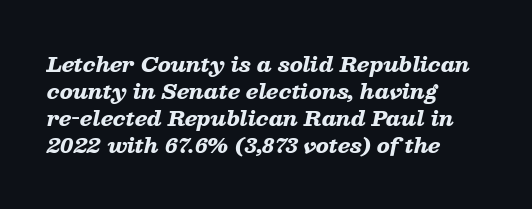
When letters slant like this, we call the style italic. These lines carry a lot of weight — the face is fully bold. Quick note: interline space is typical. Caption: multi-line text, flush left, ragged right.
